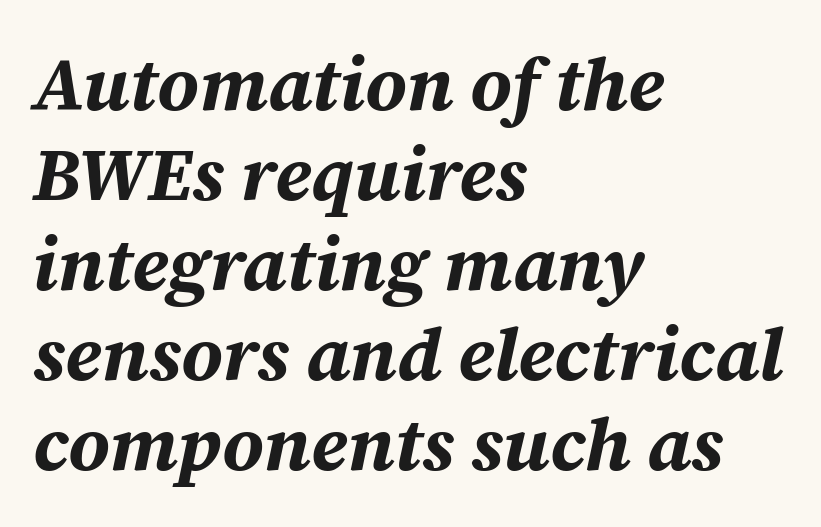
The image shows 75 px bold type, italic (leaning right); set left-aligned, line spacing 1.2x, normal letter spacing, not underlined; medium stroke contrast and a medium x-height.
